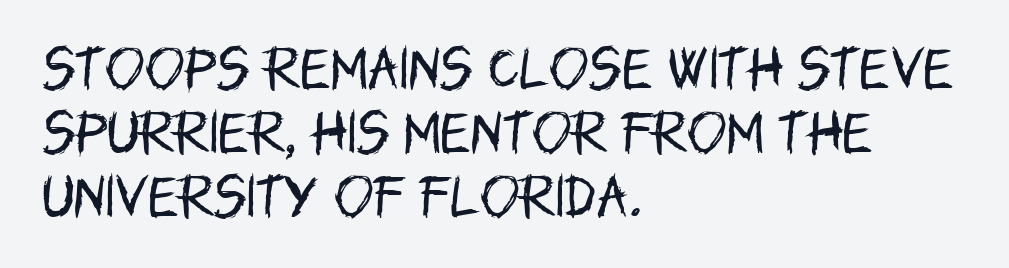
The image shows 47 px regular-weight, condensed sans-serif type, upright; set left-aligned, normal line spacing (1.36x), normal letter spacing, not underlined; low stroke contrast and a large x-height.
